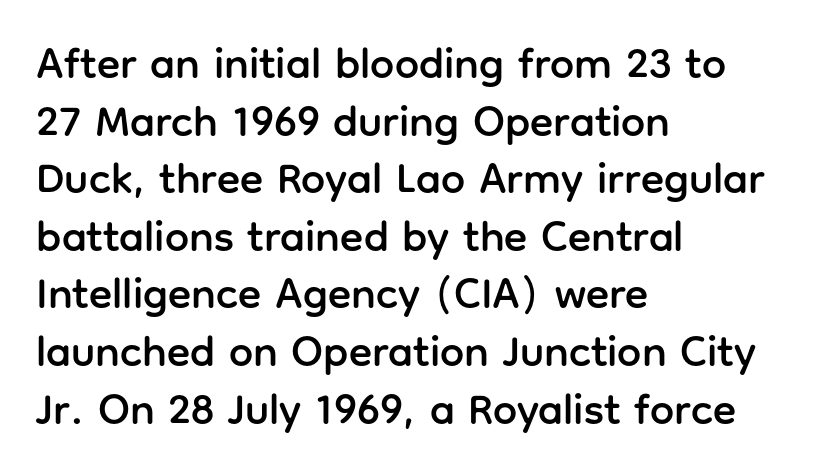
Compared with a centered layout, this one pins lines to the left instead. Examine the stroke ends and you'll find no serifs. Summary of vertical rhythm: regular, with standard interline spacing. Letters rest on an invisible, unmarked baseline. Italic: no, the glyphs are upright roman.
